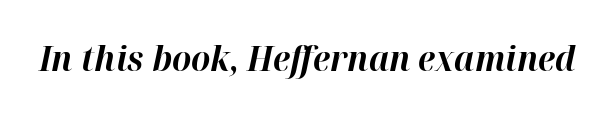
Character widths vary here, with narrow letters taking less room than wide ones. Only glyphs here, with clear space below each row. You'd pick this weight for a headline — it's a proper bold. The glyphs look as if they've been sheared to an angle. Characters follow at the spacing the type designer built in.
